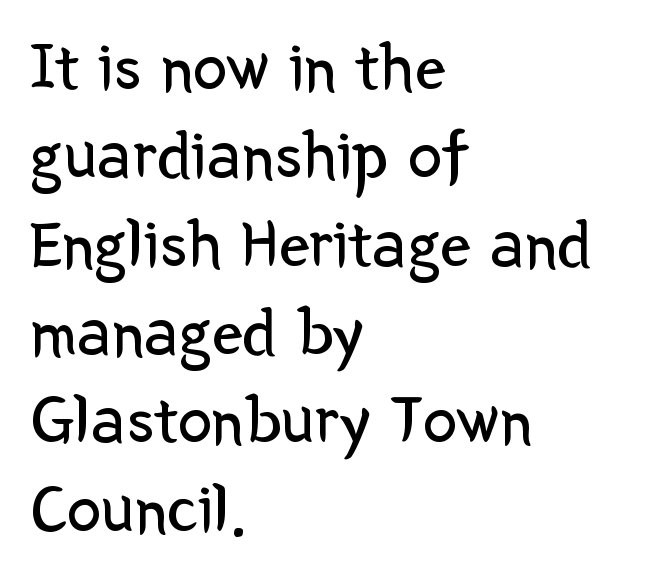
Looks like regular typesetting: each glyph gets only the width it needs. All the whitespace from short lines collects on the right. Quick note: not italic, upright. Characters follow at the spacing the type designer built in. These lines sit exactly where default settings would place them. The foot of each line stays bare and open.
